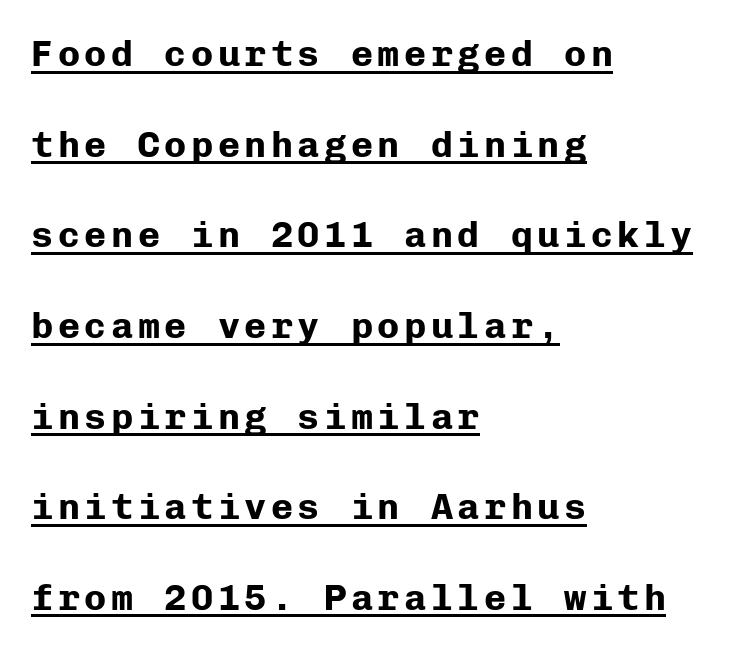
{"serif": "no", "italic": "no", "bold": "yes", "weight": "bold", "width": "normal", "stroke_contrast": "low", "x_height": "medium", "monospaced": "yes", "underline": "yes", "align": "left", "line_spacing": "loose", "line_spacing_ratio": 2.45, "glyph_px": 37}
